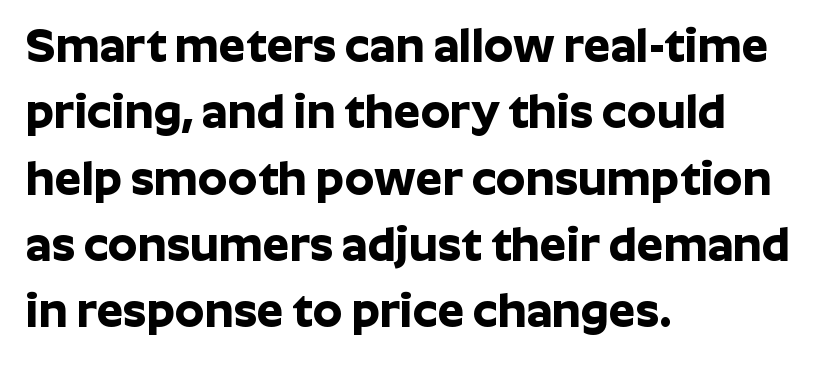
Q: Is the text bold? A: Yes.
Q: Is the text italic (slanted)? A: No, it is upright.
Q: Is the typeface a serif or a sans-serif typeface? A: Sans-serif.
Q: Is the text underlined? A: No.
Q: How is the paragraph aligned? A: Left-aligned.
Q: Is the spacing between letters normal or unusually wide? A: Normal.
Q: Is the spacing between lines tight, normal or loose? A: Normal.
Q: Width (condensed, normal, or wide)? A: Normal.
Q: Stroke contrast? A: Low.
Q: x-height? A: Medium.
Q: Monospaced? A: No.
